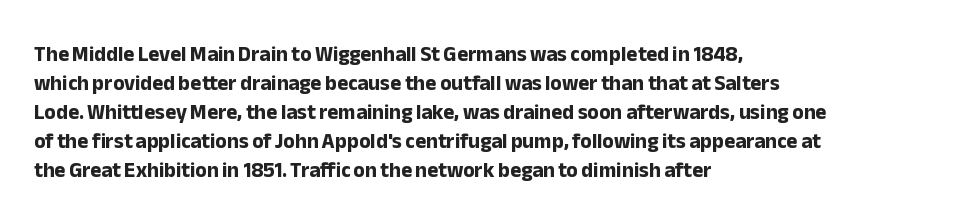
The image shows 21 px bold type, upright; set left-aligned, normal line spacing (1.38x), normal letter spacing, not underlined.
